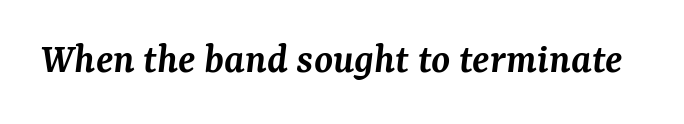
Q: Is the text bold? A: Semi-bold.
Q: Is the text italic (slanted)? A: Yes, it leans right by about 7 degrees.
Q: Is the typeface a serif or a sans-serif typeface? A: Serif.
Q: Is the text underlined? A: No.
Q: Is the spacing between letters normal or unusually wide? A: Normal.
Q: Width (condensed, normal, or wide)? A: Normal.
Q: Stroke contrast? A: Medium.
Q: x-height? A: Medium.
Q: Monospaced? A: No.
